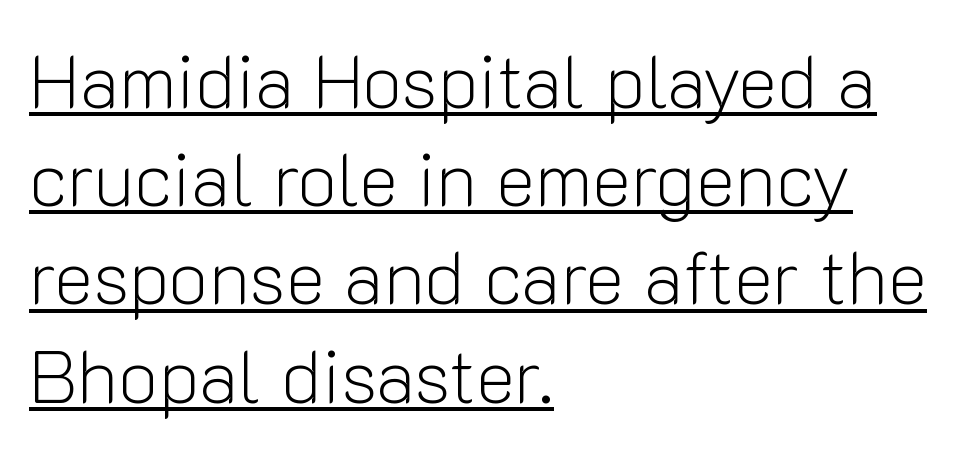
Q: Is the text bold? A: No.
Q: Is the text italic (slanted)? A: No, it is upright.
Q: Is the typeface a serif or a sans-serif typeface? A: Sans-serif.
Q: Is the text underlined? A: Yes.
Q: How is the paragraph aligned? A: Left-aligned.
Q: Is the spacing between letters normal or unusually wide? A: Normal.
Q: Is the spacing between lines tight, normal or loose? A: Normal.
Q: Width (condensed, normal, or wide)? A: Normal.
Q: Stroke contrast? A: Low.
Q: x-height? A: Medium.
Q: Monospaced? A: No.
